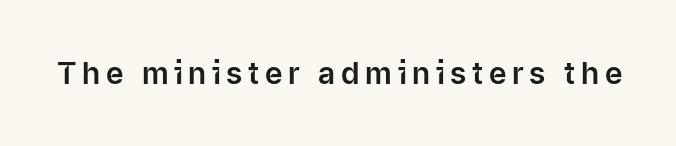
The image shows 30 px sans-serif type, upright; set not underlined; low stroke contrast and a medium x-height.
